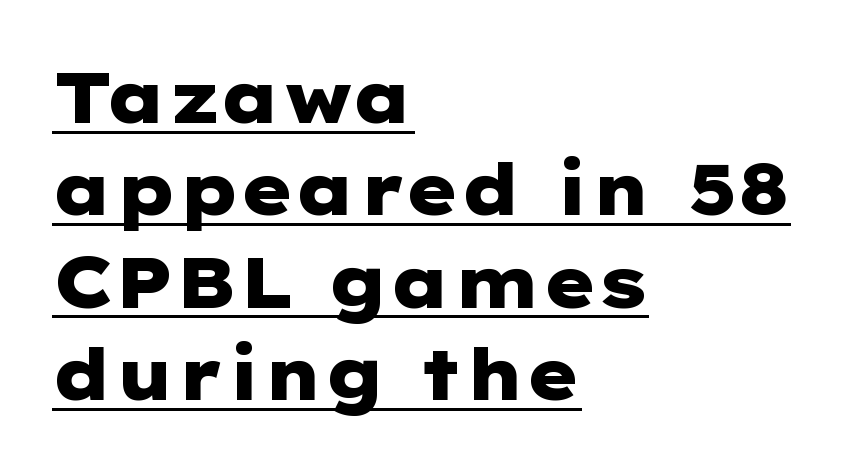
Q: Is the text bold? A: Yes.
Q: Is the text italic (slanted)? A: No, it is upright.
Q: Is the typeface a serif or a sans-serif typeface? A: Sans-serif.
Q: Is the text underlined? A: Yes.
Q: How is the paragraph aligned? A: Left-aligned.
Q: Is the spacing between letters normal or unusually wide? A: Normal.
Q: Is the spacing between lines tight, normal or loose? A: Normal.
Q: Width (condensed, normal, or wide)? A: Wide.
Q: Stroke contrast? A: Low.
Q: x-height? A: Medium.
